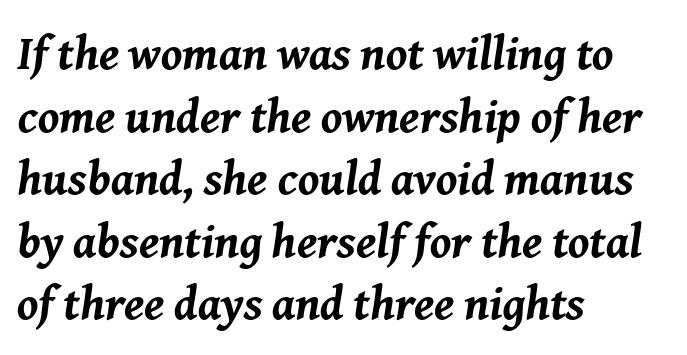
The image shows 47 px bold type, italic (leaning right); set left-aligned, normal line spacing (1.33x), normal letter spacing, not underlined; medium stroke contrast and a medium x-height.
